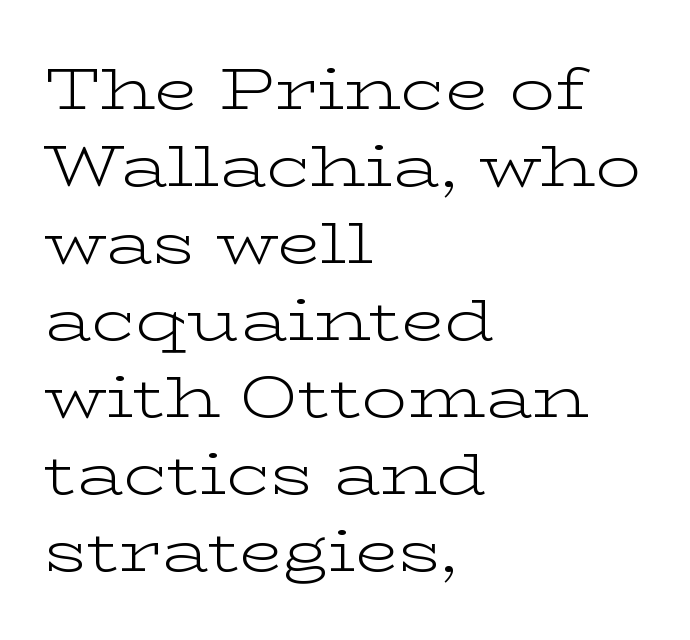
Descenders hang freely into open space. Line starts are locked; line ends wander. The face used here is proportionally spaced, like ordinary book or web type. The passage shown is not bold in any degree.
